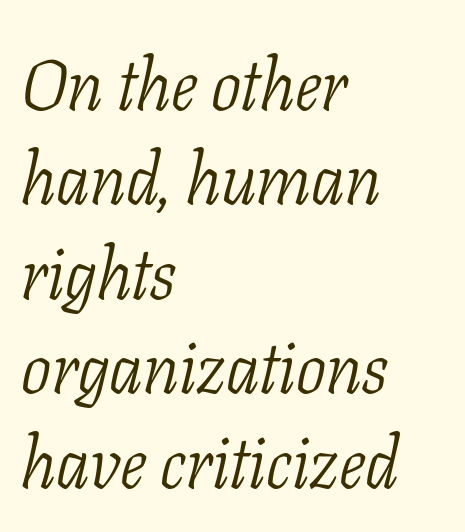
You can tell from the footed stems that serif type was used. Characters follow at the spacing the type designer built in. This rendering features lettering with no underline. Looks like regular typesetting: each glyph gets only the width it needs.
